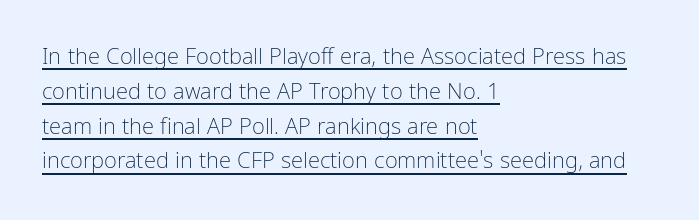
The image shows 22 px text type, upright; set left-aligned, normal line spacing (1.58x), normal letter spacing, underlined.
